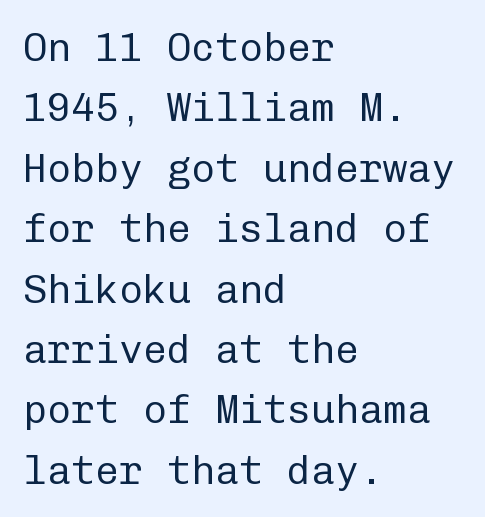
Q: Is the text bold? A: No.
Q: Is the text italic (slanted)? A: No, it is upright.
Q: Is the typeface a serif or a sans-serif typeface? A: Sans-serif.
Q: Is the text underlined? A: No.
Q: How is the paragraph aligned? A: Left-aligned.
Q: Is the spacing between letters normal or unusually wide? A: Normal.
Q: Is the spacing between lines tight, normal or loose? A: Normal.
Q: Width (condensed, normal, or wide)? A: Normal.
Q: Stroke contrast? A: Low.
Q: x-height? A: Medium.
Q: Monospaced? A: Yes.
